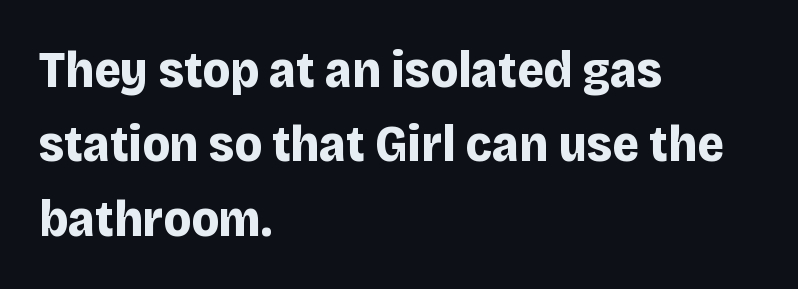
The image shows 51 px bold sans-serif type, upright; set left-aligned, normal line spacing (1.46x), normal letter spacing, not underlined; low stroke contrast and a large x-height.
